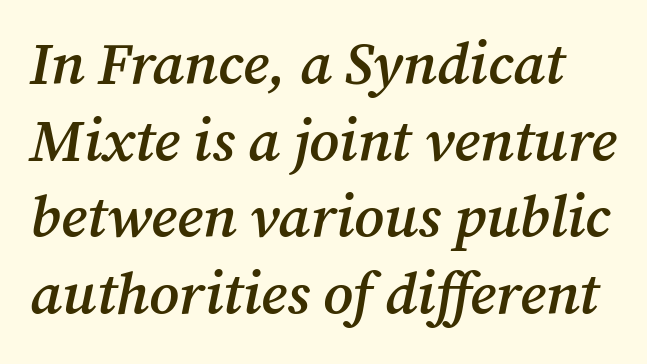
The image shows 59 px semibold serif type, italic (leaning right); set normal line spacing (1.3x), normal letter spacing, not underlined; medium stroke contrast and a medium x-height.
